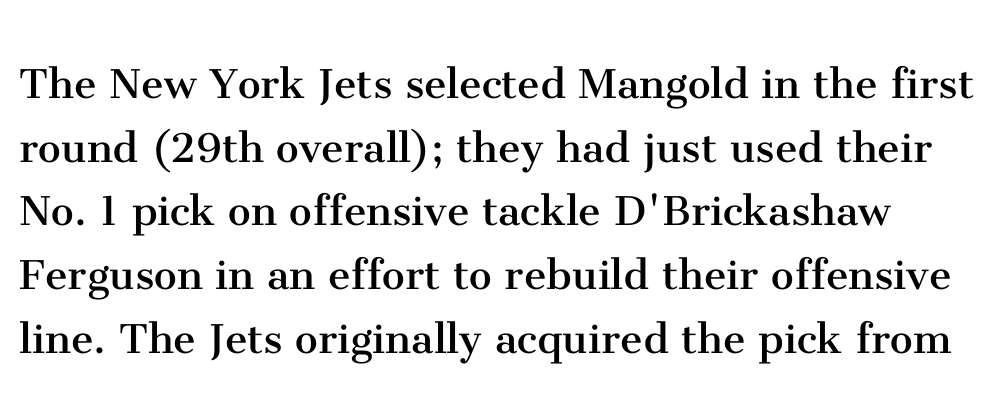
The tracking reads as untouched default to a designer's eye. When letters stand straight like this, we call the style roman or upright. Vertical spacing — default. The font family rendered here belongs to the serif group. Each letter keeps its own natural width here, so spacing adapts to shape.
